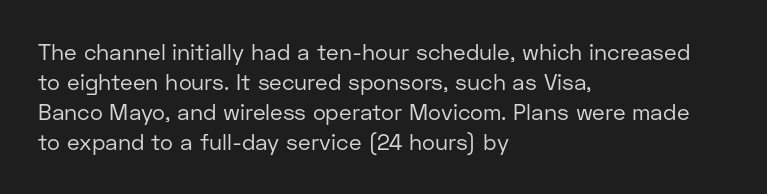
{"italic": "no", "bold": "no", "underline": "no", "align": "left", "line_spacing": "normal", "line_spacing_ratio": 1.37, "letter_spacing": "normal", "letter_spacing_em": 0.0, "glyph_px": 22}
